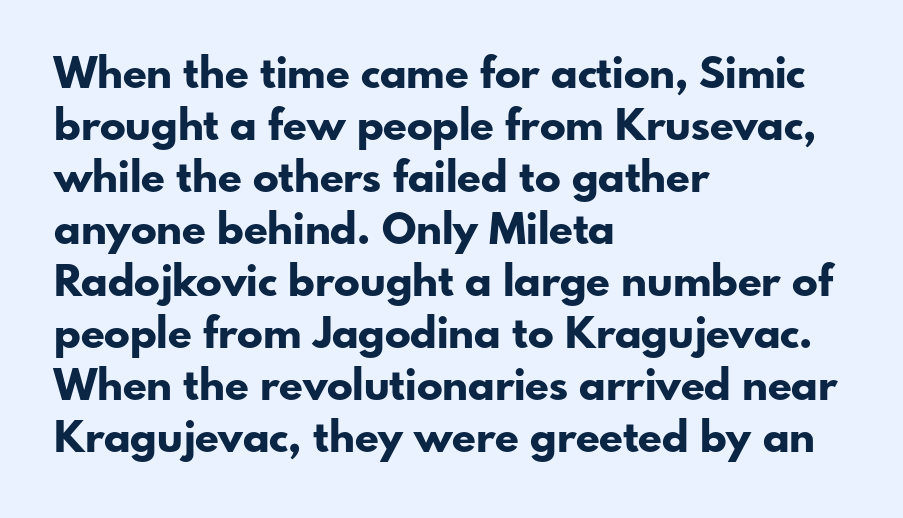
{"serif": "no", "italic": "no", "bold": "yes", "weight": "bold", "width": "normal", "stroke_contrast": "low", "x_height": "small", "monospaced": "no", "underline": "no", "align": "left", "line_spacing_ratio": 1.21, "letter_spacing": "normal", "letter_spacing_em": 0.0, "glyph_px": 43}
